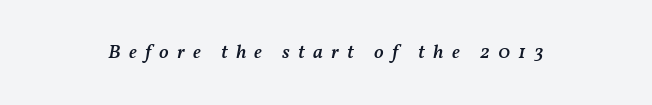
The image shows 20 px text type, italic (leaning right); set unusually wide letter spacing (+0.41 em), not underlined.
